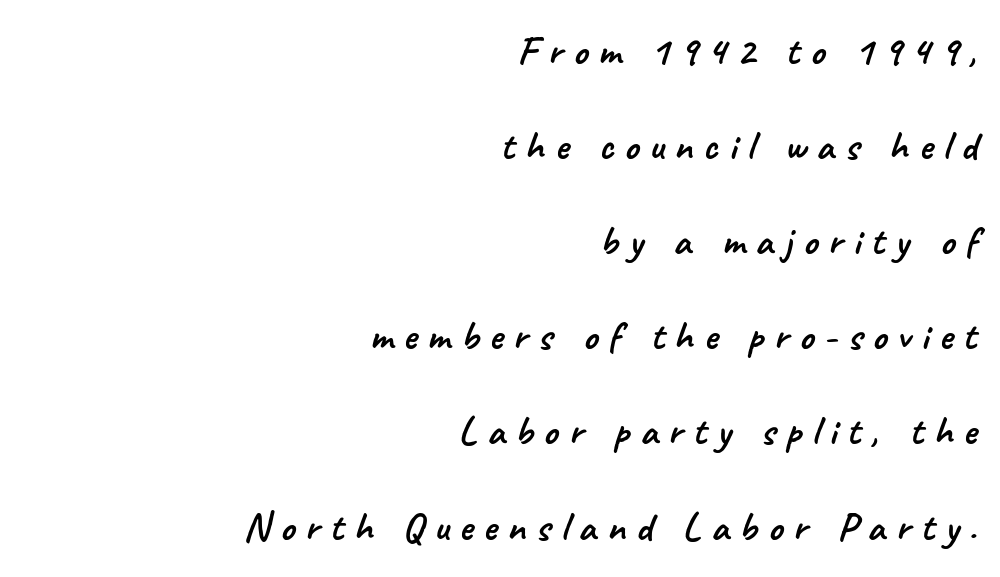
You could only call the tracking loose — the letters float apart. Glance below the letters and you will spot only blank space. A great deal of white space separates one row of letters from the next. Here the designer chose a conventional face with non-uniform glyph widths. Nope, no serifs anywhere on these letters.
